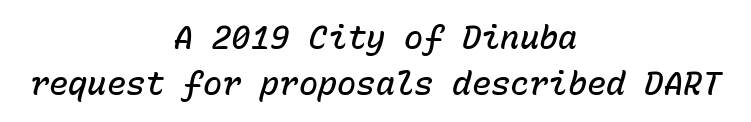
Slanted lettering throughout. Think of a typewriter: that constant character pitch is what you see here. A bare baseline throughout the passage. Reading down the column, the eye jumps a familiar distance to each next line. Slightly chunky letters — semibold, I'd say, not full bold. Words appear dense and cohesive because spacing is normal.
